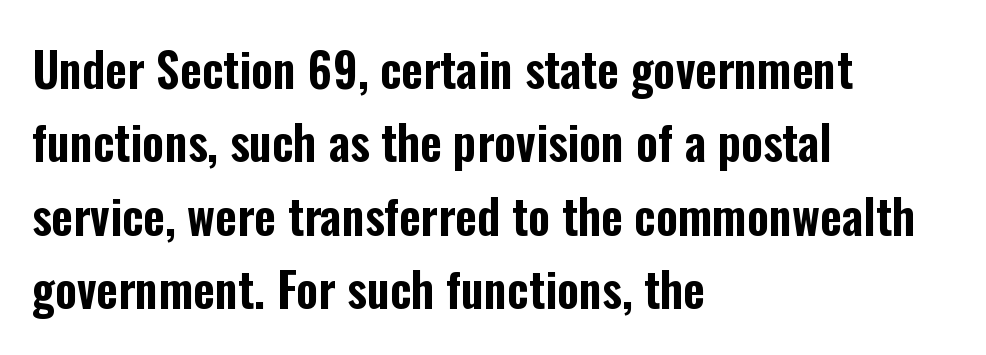
{"serif": "no", "italic": "no", "width": "condensed", "stroke_contrast": "low", "x_height": "medium", "monospaced": "no", "underline": "no", "align": "left", "line_spacing": "normal", "line_spacing_ratio": 1.56, "letter_spacing": "normal", "letter_spacing_em": 0.0, "glyph_px": 47}
